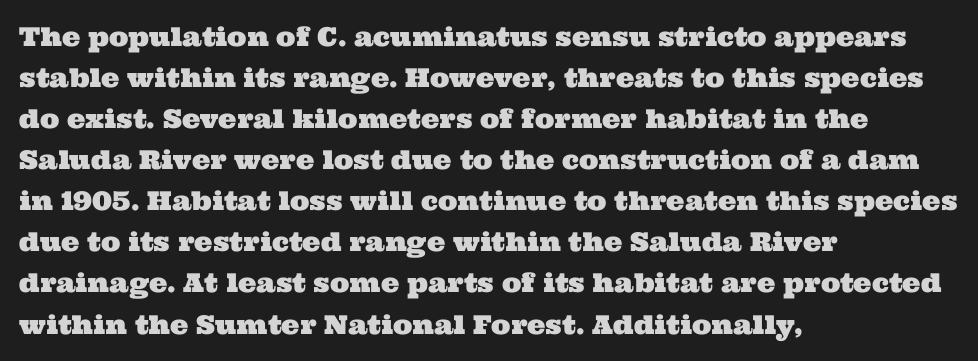
{"underline": "no", "align": "left", "line_spacing": "normal", "line_spacing_ratio": 1.58, "letter_spacing": "normal", "letter_spacing_em": 0.0, "glyph_px": 26}
